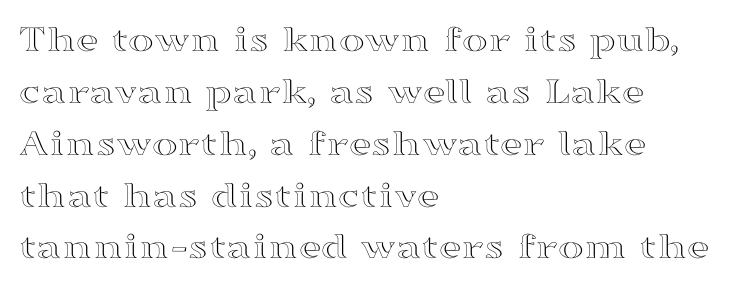
The image shows 39 px wide type, upright; set left-aligned, normal line spacing (1.33x), normal letter spacing, not underlined; a medium x-height.
